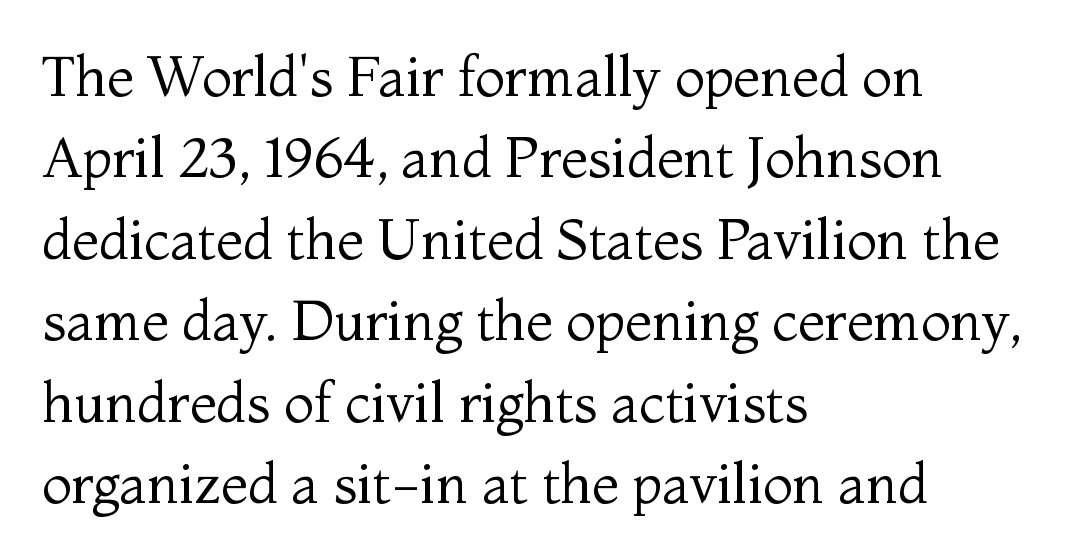
{"serif": "yes", "italic": "no", "bold": "no", "weight": "regular", "width": "normal", "stroke_contrast": "medium", "x_height": "medium", "monospaced": "no", "underline": "no", "align": "left", "line_spacing": "normal", "line_spacing_ratio": 1.48, "letter_spacing": "normal", "letter_spacing_em": 0.0, "glyph_px": 55}
